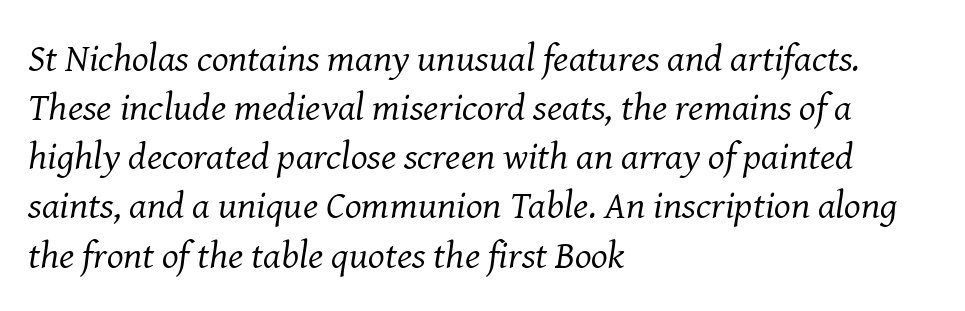
{"serif": "yes", "italic": "yes", "lean": "right", "slant_degrees": 8, "bold": "no", "weight": "regular", "width": "normal", "stroke_contrast": "medium", "x_height": "medium", "monospaced": "no", "underline": "no", "align": "left", "line_spacing": "normal", "line_spacing_ratio": 1.26, "letter_spacing": "normal", "letter_spacing_em": 0.0, "glyph_px": 39}
